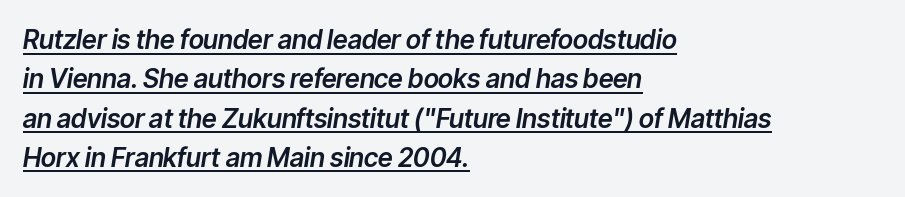
The image shows 26 px text type, italic (leaning right); set left-aligned, normal line spacing (1.51x), normal letter spacing, underlined.
